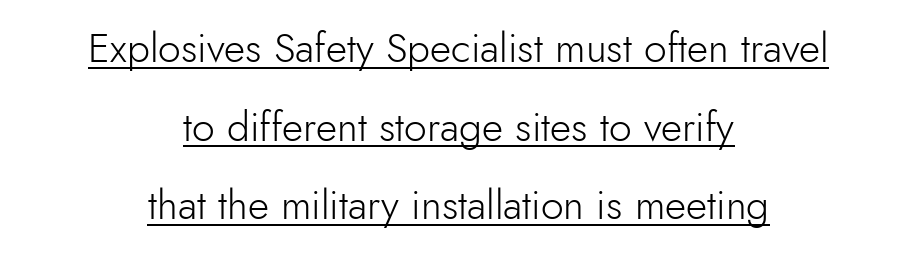
Q: Is the text bold? A: No.
Q: Is the text italic (slanted)? A: No, it is upright.
Q: Is the typeface a serif or a sans-serif typeface? A: Sans-serif.
Q: Is the text underlined? A: Yes.
Q: How is the paragraph aligned? A: Centered.
Q: Is the spacing between letters normal or unusually wide? A: Normal.
Q: Is the spacing between lines tight, normal or loose? A: Loose.
Q: Width (condensed, normal, or wide)? A: Normal.
Q: Stroke contrast? A: Low.
Q: x-height? A: Small.
Q: Monospaced? A: No.
